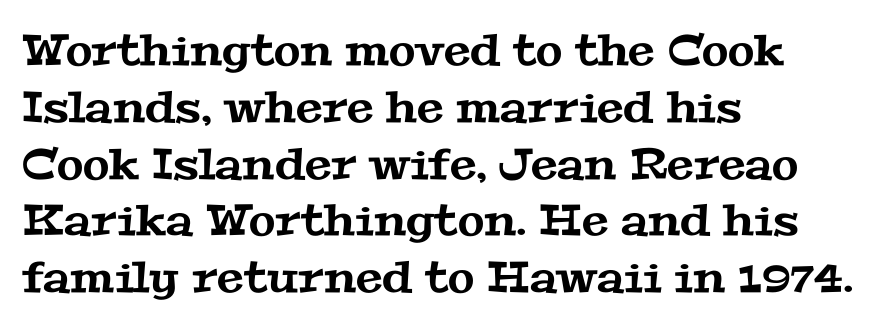
Short note: letters normally spaced. Bare-footed words on every line. Regarding leading, the lines here are spaced in the standard way. The compositor pushed each line to the left boundary. The face used here is seriffed, in the tradition of book romans.
